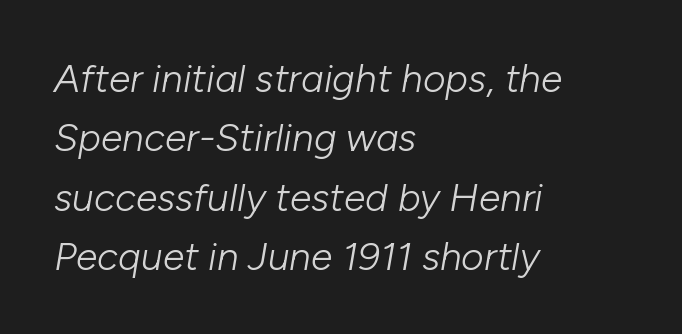
{"italic": "yes", "lean": "right", "slant_degrees": 10, "bold": "no", "weight": "light", "width": "normal", "stroke_contrast": "low", "x_height": "medium", "monospaced": "no", "underline": "no", "align": "left", "line_spacing": "normal", "line_spacing_ratio": 1.52, "letter_spacing": "normal", "letter_spacing_em": 0.0, "glyph_px": 39}
